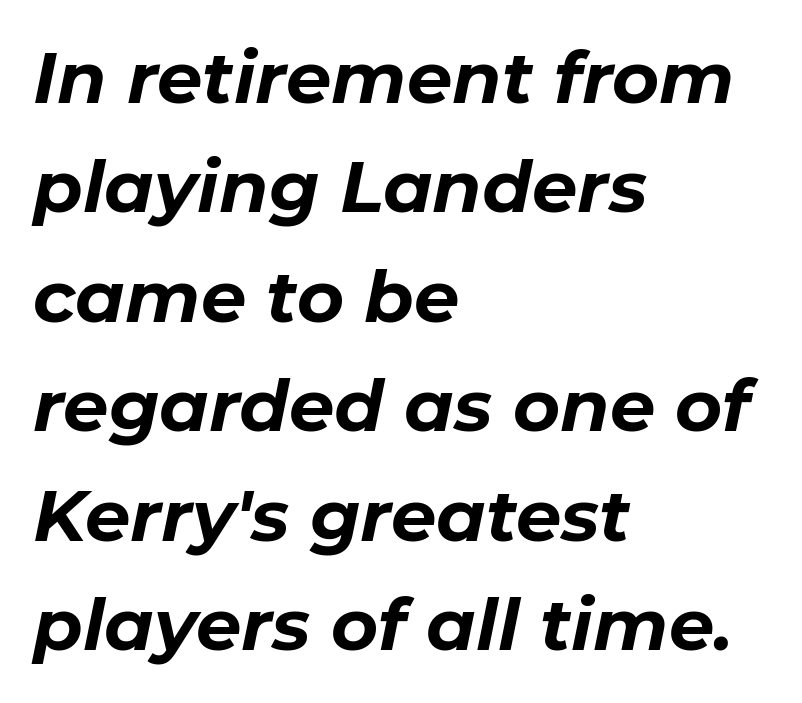
Each word holds together tightly as a unit, with standard inter-letter gaps. The gap between lines stays unmarked. Notice how thick the strokes are: this is what a full bold looks like. The lines in this sample share a left origin and differ only in where they stop. Note the varied advance widths — an 'i' is clearly narrower than an 'm'. Every character sits at an angle, as italics do.
